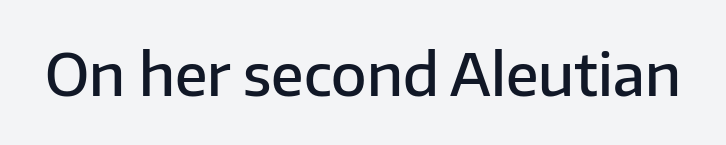
Q: Is the text bold? A: Semi-bold.
Q: Is the text italic (slanted)? A: No, it is upright.
Q: Is the typeface a serif or a sans-serif typeface? A: Sans-serif.
Q: Is the text underlined? A: No.
Q: Is the spacing between letters normal or unusually wide? A: Normal.
Q: Width (condensed, normal, or wide)? A: Normal.
Q: Stroke contrast? A: Low.
Q: x-height? A: Medium.
Q: Monospaced? A: No.
